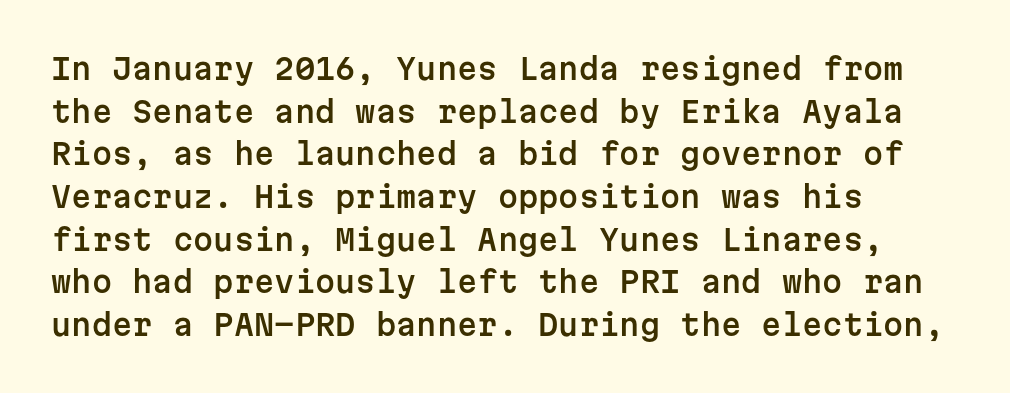
The image shows 29 px sans-serif type, upright, monospaced; set left-aligned, normal line spacing (1.47x), normal letter spacing, not underlined; low stroke contrast and a medium x-height.
